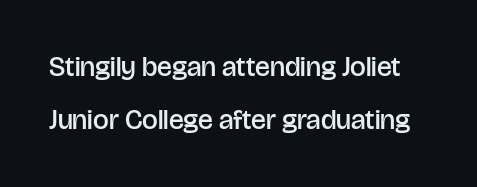
The image shows 28 px semibold sans-serif type, upright; set loose line spacing (1.91x), normal letter spacing, not underlined; low stroke contrast and a large x-height.
